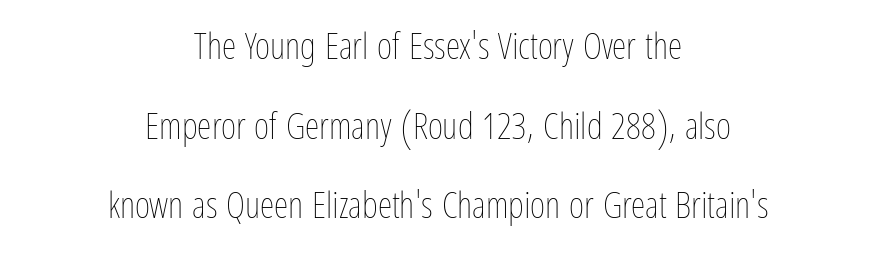
The image shows 37 px thin, condensed type, upright; set centered, loose line spacing (2.15x), normal letter spacing, not underlined; low stroke contrast and a medium x-height.
